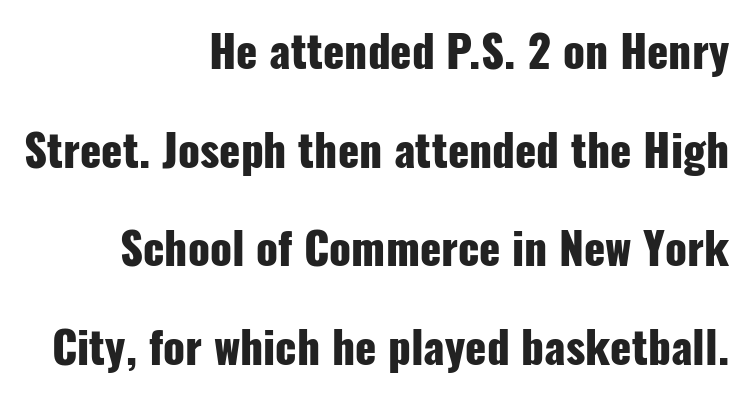
Plenty of ink on the page — the face is bold. The rendering uses a large line-height, opening up the rows. The characters display no serif detailing; their extremities are plain. Reading down the block, your eye finds every line finishing at a fixed right position. What stands out about the letter spacing? Nothing — it is the standard amount.
